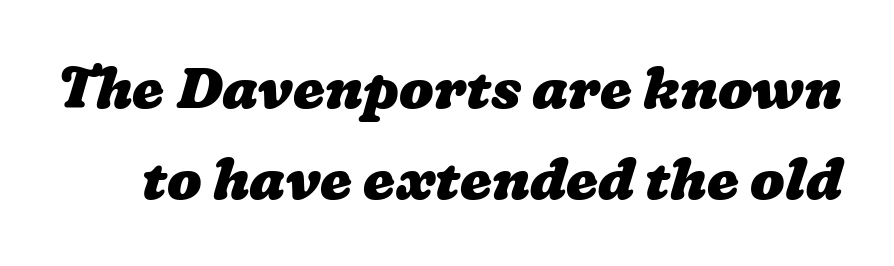
The image shows 57 px heavy, wide type; set normal line spacing (1.59x), normal letter spacing, not underlined; low stroke contrast and a medium x-height.
